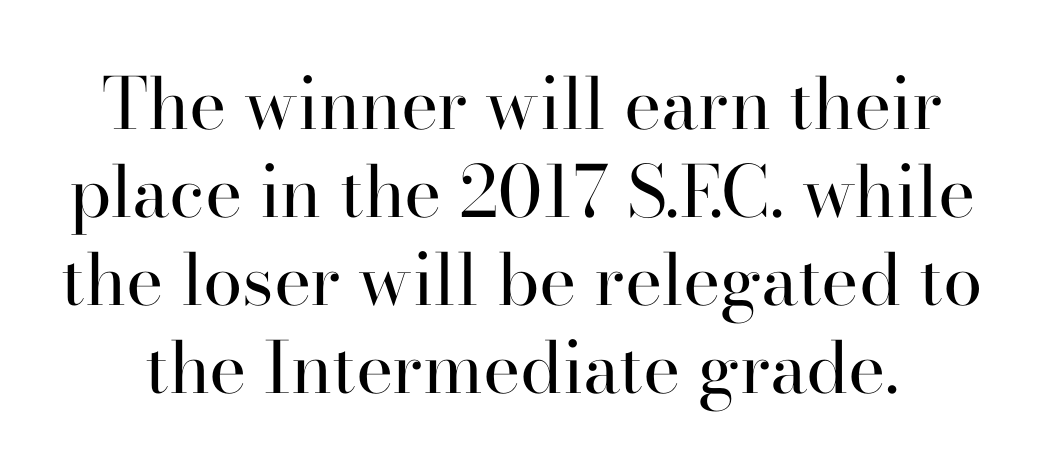
You could call the tracking neutral — neither tight nor loose. Characters remain perfectly vertical along every line. The font is comparable to plain body text, perhaps lighter. Clear beneath every line of the passage. A typesetter would call this proportional, since set widths differ per character. Serif or sans? Serif — the stroke terminals have little feet.
